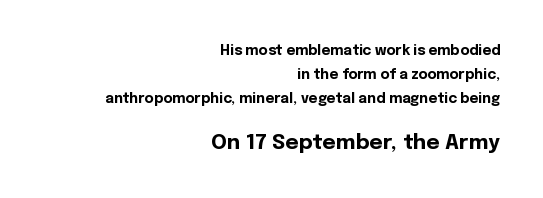
The specimen omits any rule beneath the text block's lines. Plenty of ink on the page — the face is bold. A student would notice the bottom passage is typeset larger than what precedes it. Unlike italic type, these characters show no tilt at all. Each line ends at the same right margin while the left side varies. These lines keep a tight, regular rhythm from letter to letter.
